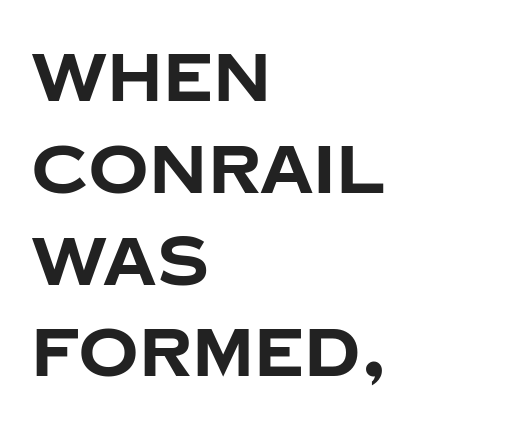
The image shows 67 px bold sans-serif type, upright; set left-aligned, normal line spacing (1.37x), normal letter spacing, not underlined; low stroke contrast and a large x-height.
